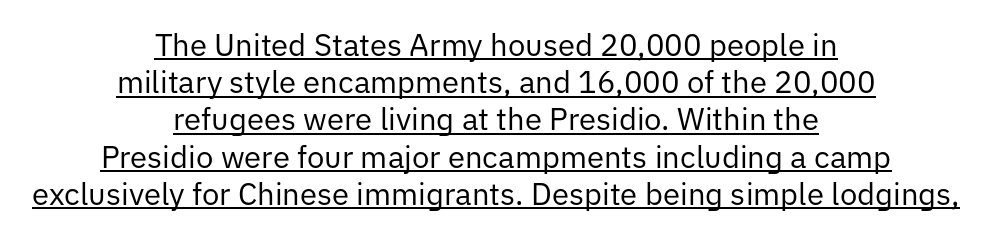
The image shows 31 px regular-weight sans-serif type, upright; set centered, line spacing 1.2x, normal letter spacing, underlined; low stroke contrast and a medium x-height.
